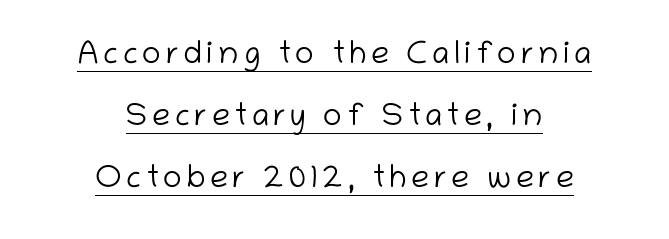
A student would call this center alignment; a typographer would say set centered. This is sans-serif lettering, the kind often seen on screens and signage. The rendered words wear a rule along their underside. Whoever set this chose breathing room over compactness in the vertical rhythm. No letter is thick-stroked: the sample isn't bold.
